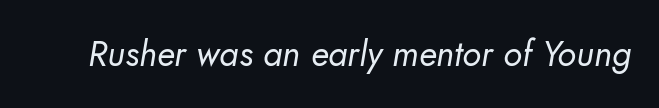
{"serif": "no", "bold": "no", "weight": "regular", "width": "normal", "stroke_contrast": "low", "x_height": "small", "monospaced": "no", "underline": "no", "letter_spacing": "normal", "letter_spacing_em": 0.0, "glyph_px": 35}
